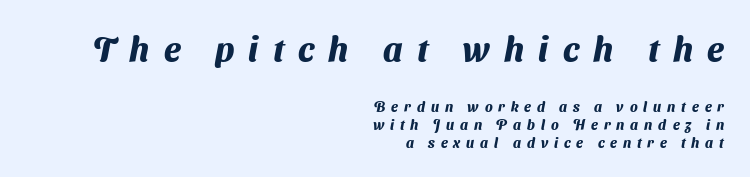
The image shows 34 px heavy sans-serif type; set right-aligned, normal line spacing (1.28x), unusually wide letter spacing (+0.42 em), not underlined; the first (top) block is 2.43x larger; medium stroke contrast and a medium x-height.
